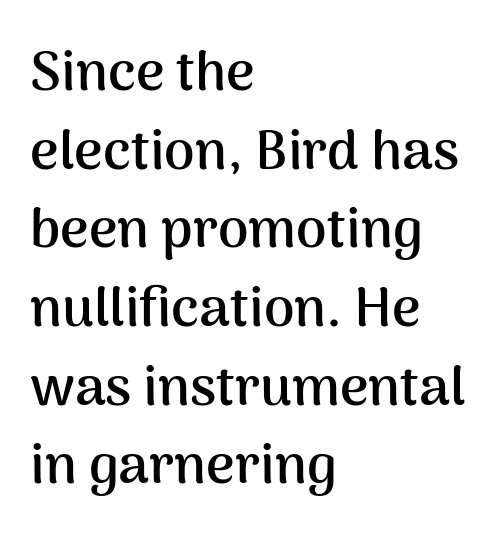
{"serif": "no", "italic": "no", "bold": "yes", "weight": "semibold", "width": "normal", "stroke_contrast": "medium", "x_height": "medium", "monospaced": "no", "underline": "no", "align": "left", "line_spacing": "normal", "line_spacing_ratio": 1.43, "letter_spacing": "normal", "letter_spacing_em": 0.0, "glyph_px": 55}
